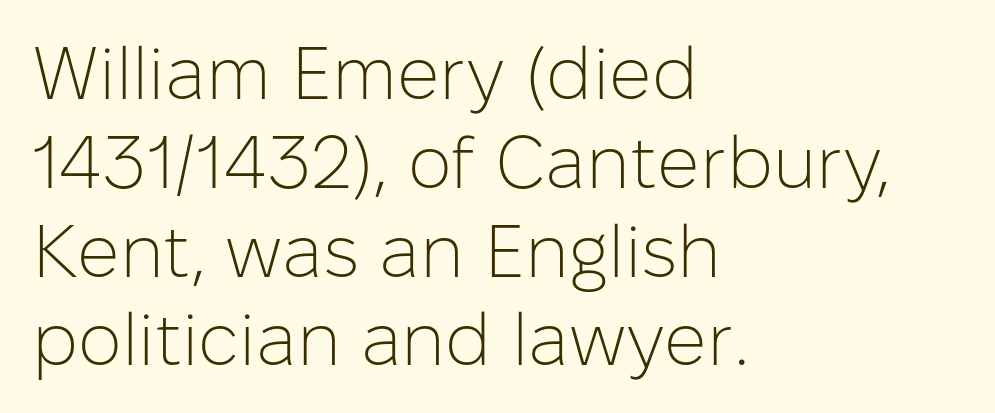
Q: Is the text bold? A: No.
Q: Is the text italic (slanted)? A: No, it is upright.
Q: Is the typeface a serif or a sans-serif typeface? A: Sans-serif.
Q: Is the text underlined? A: No.
Q: How is the paragraph aligned? A: Left-aligned.
Q: Is the spacing between letters normal or unusually wide? A: Normal.
Q: Width (condensed, normal, or wide)? A: Normal.
Q: Stroke contrast? A: Low.
Q: x-height? A: Medium.
Q: Monospaced? A: No.
